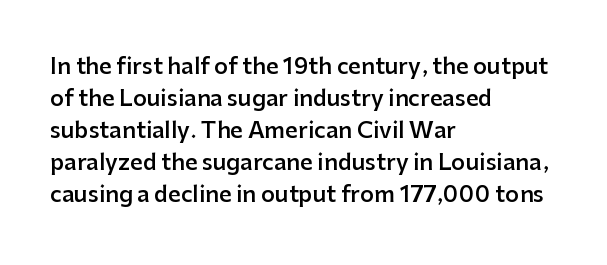
Check the space under the baseline: it is left empty. Style check: upright. The sample has been set in demibold, a notch under bold. Words appear dense and cohesive because spacing is normal. In terms of leading, this rendering sits right in the middle. Where is the straight margin? On the left.
